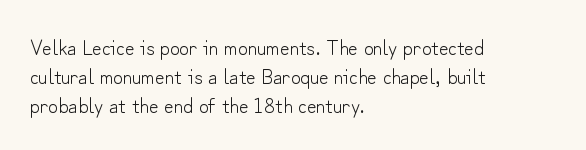
{"italic": "no", "bold": "no", "underline": "no", "align": "left", "line_spacing": "normal", "line_spacing_ratio": 1.38, "letter_spacing": "normal", "letter_spacing_em": 0.0, "glyph_px": 21}
